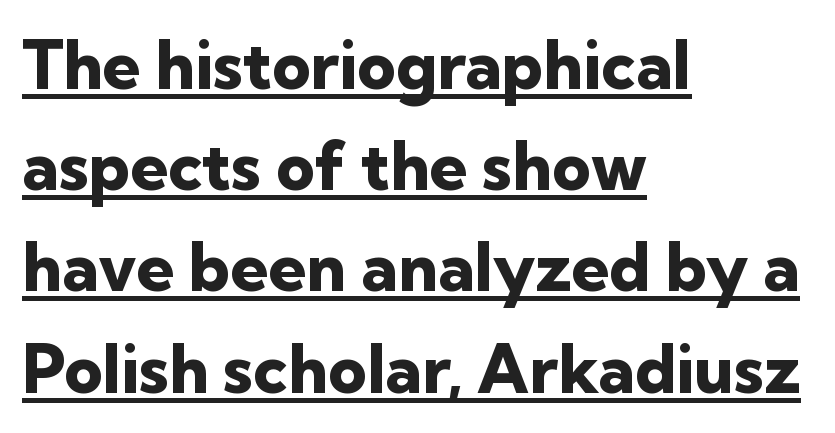
The image shows 67 px heavy sans-serif type, upright; set left-aligned, normal line spacing (1.51x), normal letter spacing, underlined; low stroke contrast and a medium x-height.
